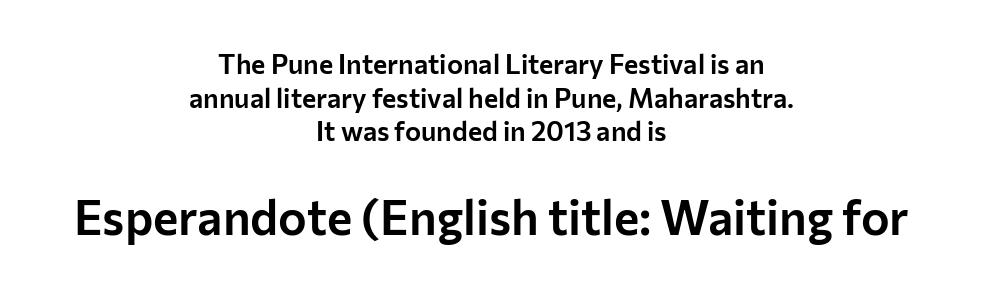
The image shows 48 px sans-serif type, upright; set centered, normal line spacing (1.25x), normal letter spacing, not underlined; the second (bottom) block is 1.78x larger; low stroke contrast and a medium x-height.
